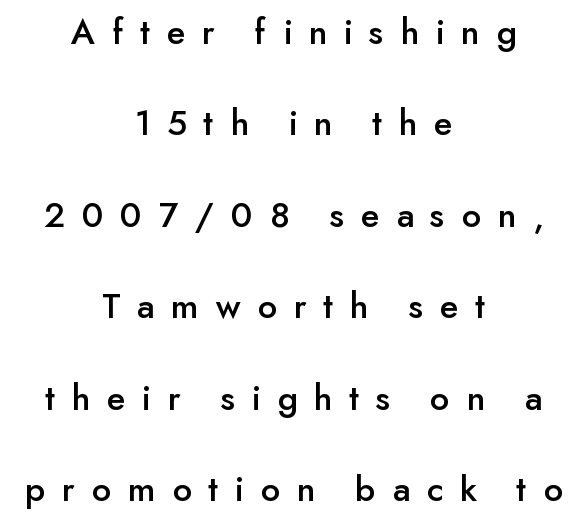
Caption: expanded tracking, letters set apart. Varying glyph widths throughout — classic text-font behaviour. Type style note: lacks serifs. Horizontal bands of white between lines are thick stripes.
